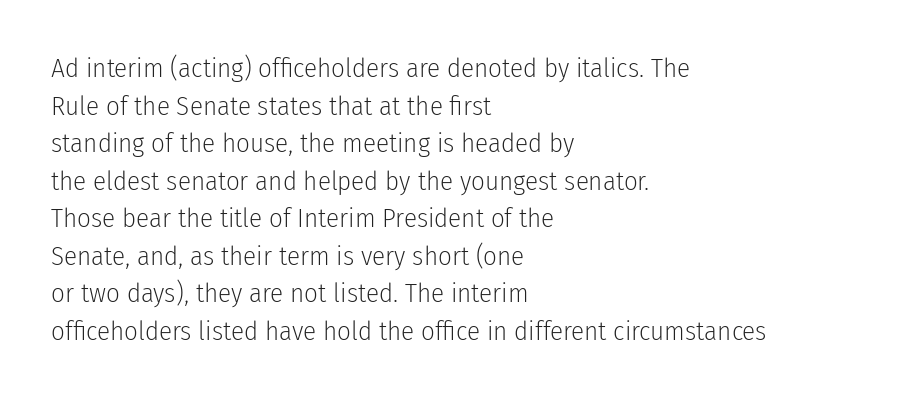
Notice how the stems are strictly vertical — no italics here. A bare baseline throughout the passage. Inter-character spacing is left at the font's built-in metrics. Vertical spacing — default. The ragged edge is on the right, which tells us the setting is flush left. The font sits on the lighter half of the weight spectrum, regular included.
